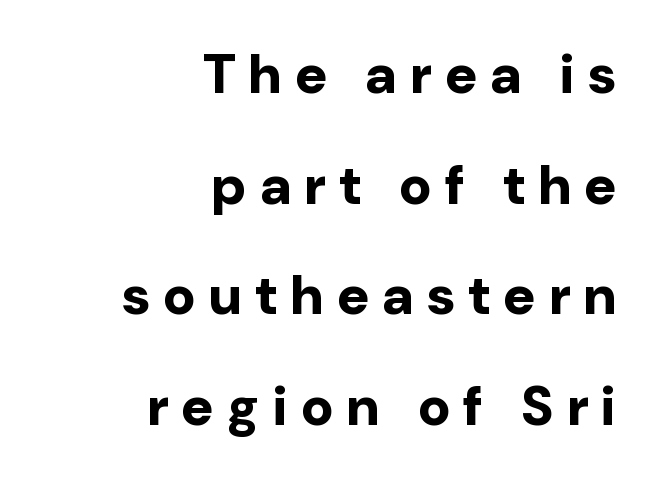
These lines are rendered in a variable-pitch font. Compared with typical body copy, the letter spacing here is much looser. The vertical gap from one line to the next is large. In terms of letterform style, serifs are entirely absent. Stroke thickness is high; the sample reads as a true bold. Casual observation: everything's shoved over to the right.
